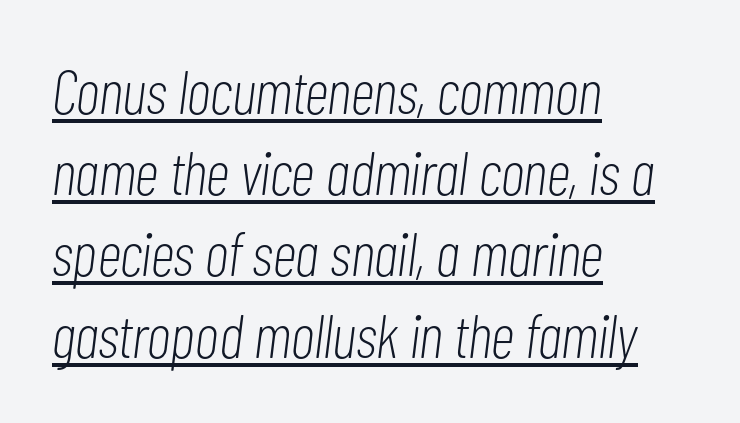
Q: Is the text bold? A: No.
Q: Is the text italic (slanted)? A: Yes, it leans right by about 7 degrees.
Q: Is the text underlined? A: Yes.
Q: How is the paragraph aligned? A: Left-aligned.
Q: Is the spacing between letters normal or unusually wide? A: Normal.
Q: Is the spacing between lines tight, normal or loose? A: Normal.
Q: Width (condensed, normal, or wide)? A: Condensed.
Q: Stroke contrast? A: Low.
Q: x-height? A: Medium.
Q: Monospaced? A: No.
